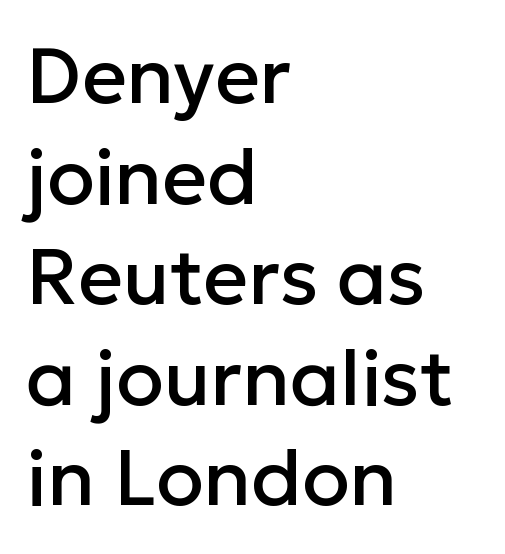
Q: Is the text italic (slanted)? A: No, it is upright.
Q: Is the typeface a serif or a sans-serif typeface? A: Sans-serif.
Q: Is the text underlined? A: No.
Q: How is the paragraph aligned? A: Left-aligned.
Q: Is the spacing between letters normal or unusually wide? A: Normal.
Q: Is the spacing between lines tight, normal or loose? A: Normal.
Q: Width (condensed, normal, or wide)? A: Normal.
Q: Stroke contrast? A: Low.
Q: x-height? A: Medium.
Q: Monospaced? A: No.
